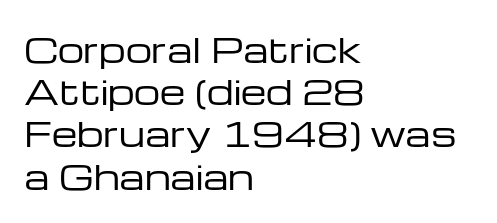
{"serif": "no", "italic": "no", "bold": "no", "weight": "regular", "width": "wide", "stroke_contrast": "low", "x_height": "medium", "monospaced": "no", "underline": "no", "align": "left", "line_spacing": "normal", "line_spacing_ratio": 1.28, "letter_spacing": "normal", "letter_spacing_em": 0.0, "glyph_px": 33}
